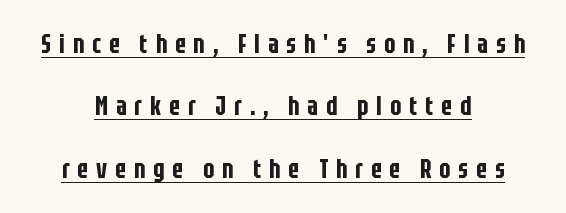
The image shows 26 px text type, upright; set centered, loose line spacing (2.4x), unusually wide letter spacing (+0.31 em), underlined.
